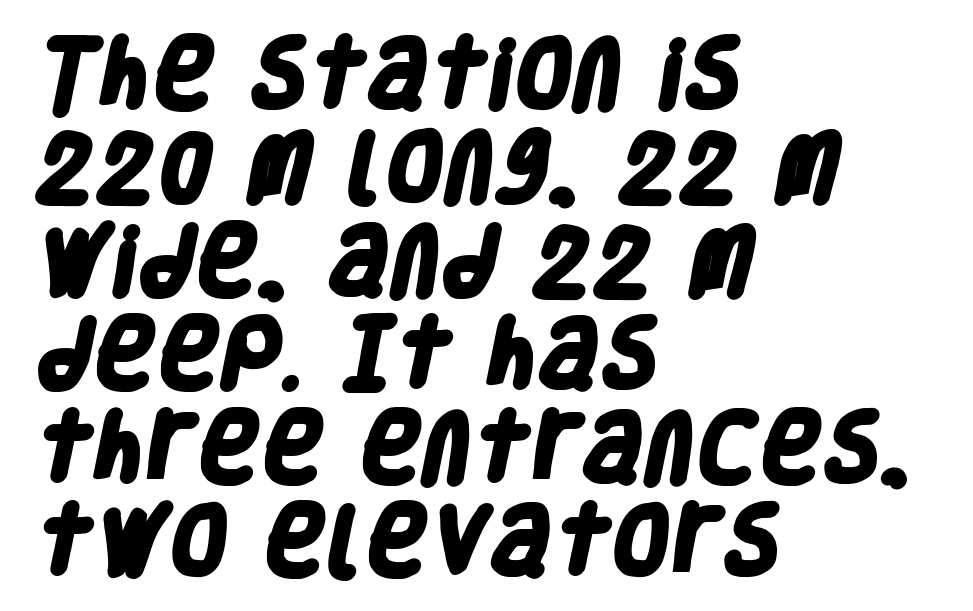
The image shows 76 px heavy, condensed sans-serif type; set left-aligned, line spacing 1.23x, normal letter spacing, not underlined; low stroke contrast and a large x-height.
